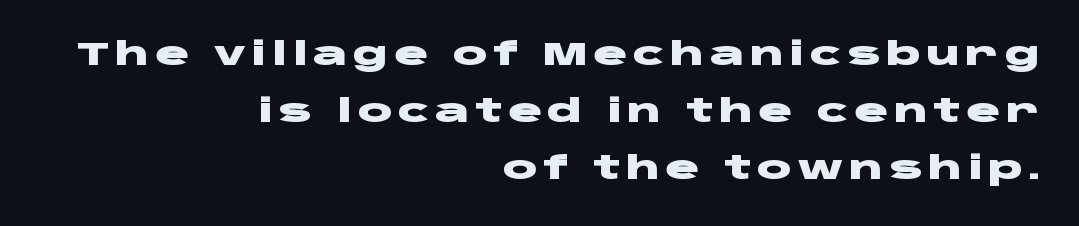
Is the type bold? Yes — the strokes are clearly thick and heavy. Varying glyph widths throughout — classic text-font behaviour. A typesetter would label this face a sans. Posture: upright roman.
